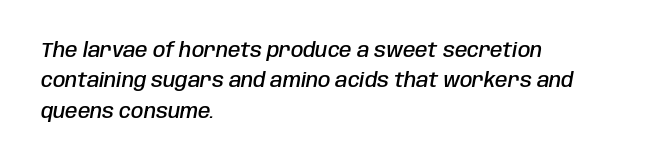
The image shows 20 px text type, italic (leaning right); set left-aligned, normal line spacing (1.52x), normal letter spacing, not underlined.
